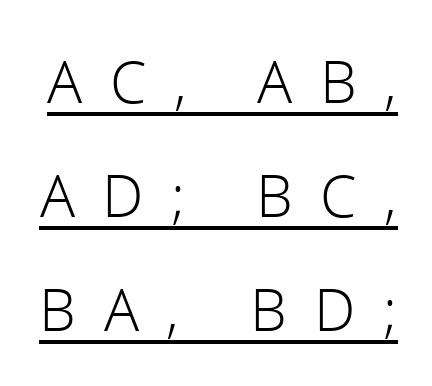
Q: Is the text bold? A: No.
Q: Is the text italic (slanted)? A: No, it is upright.
Q: Is the typeface a serif or a sans-serif typeface? A: Sans-serif.
Q: Is the text underlined? A: Yes.
Q: Is the spacing between letters normal or unusually wide? A: Unusually wide.
Q: Width (condensed, normal, or wide)? A: Normal.
Q: Stroke contrast? A: Low.
Q: x-height? A: Medium.
Q: Monospaced? A: No.
